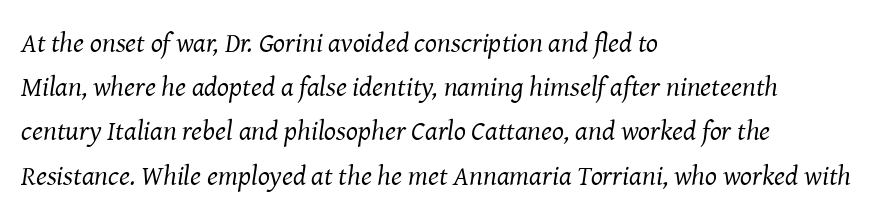
The image shows 28 px regular-weight serif type, italic (leaning right); set left-aligned, normal line spacing (1.58x), normal letter spacing, not underlined; medium stroke contrast and a medium x-height.
